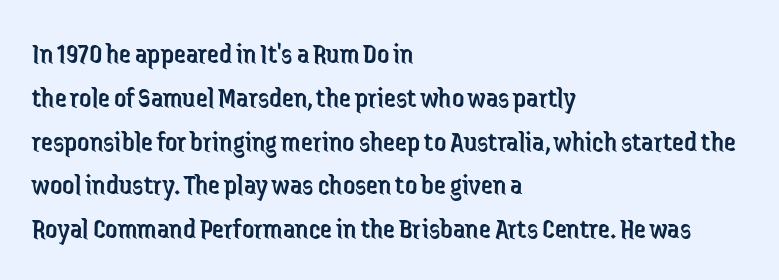
{"serif": "no", "italic": "no", "bold": "no", "weight": "regular", "width": "condensed", "stroke_contrast": "low", "x_height": "medium", "monospaced": "no", "underline": "no", "align": "left", "line_spacing": "normal", "line_spacing_ratio": 1.46, "letter_spacing": "normal", "letter_spacing_em": 0.0, "glyph_px": 30}
